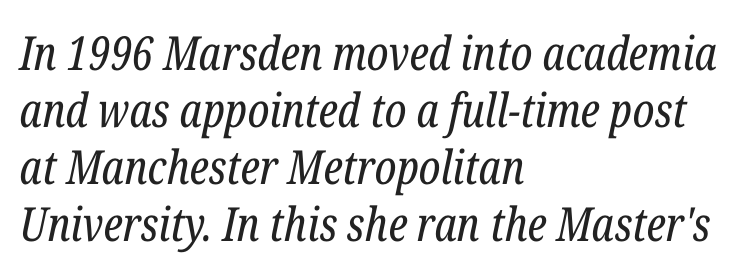
Q: Is the text bold? A: No.
Q: Is the text italic (slanted)? A: Yes, it leans right by about 12 degrees.
Q: Is the typeface a serif or a sans-serif typeface? A: Serif.
Q: Is the text underlined? A: No.
Q: How is the paragraph aligned? A: Left-aligned.
Q: Is the spacing between letters normal or unusually wide? A: Normal.
Q: Width (condensed, normal, or wide)? A: Condensed.
Q: Stroke contrast? A: Low.
Q: x-height? A: Medium.
Q: Monospaced? A: No.
